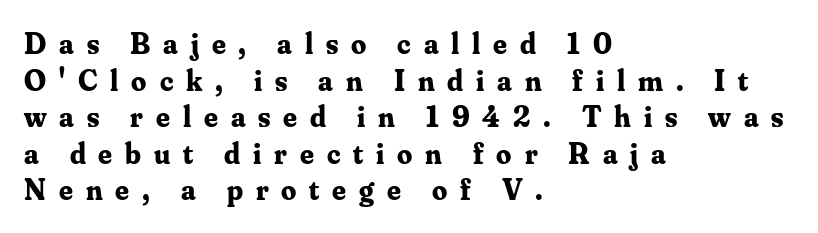
Honestly, the letter spacing is so wide it's the main thing you notice. Does the copy run flush right? No — it runs flush left. How heavy is the stroke? Heavy — this is a bold. Observe the serifs anchoring each vertical stroke in this sample. Tall strokes in this sample are plumb rather than angled. Just letters on the line, the space beneath them empty.
